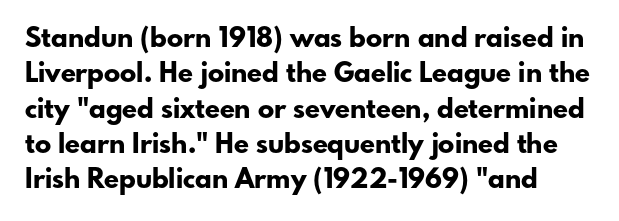
{"italic": "no", "bold": "yes", "underline": "no", "line_spacing": "normal", "line_spacing_ratio": 1.31, "letter_spacing": "normal", "letter_spacing_em": 0.0, "glyph_px": 27}
